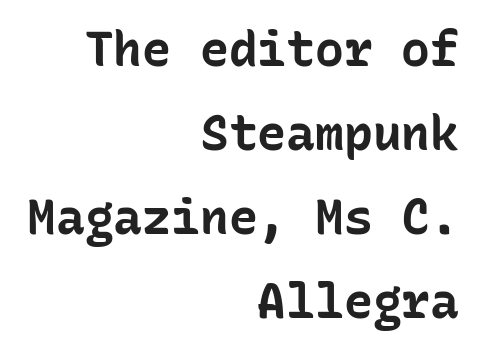
This sample is right-justified, so line beginnings fall wherever the words allow. You can tell from the bare stems that sans-serif type was used. The specimen reads as upright at a glance. Between one letter and the next there's only the usual sliver of space. Nobody drew a line under any word here.
